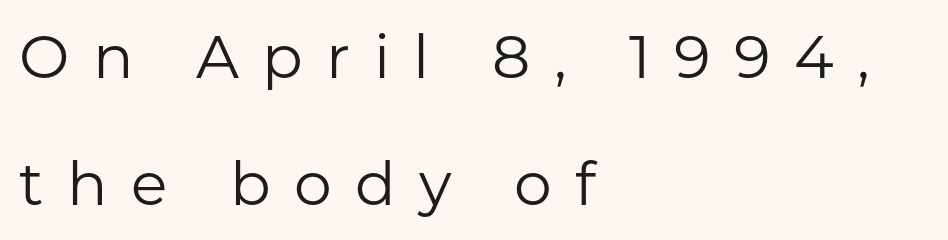
The face used here is a sans, in the tradition of grotesques and geometrics. The space beneath each line is pristine and unruled. The strokes are not fattened; the text isn't bold. Reading down the column, the eye jumps a long way to each next line.
